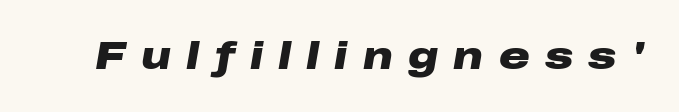
{"italic": "yes", "lean": "right", "slant_degrees": 10, "bold": "yes", "weight": "heavy", "width": "wide", "stroke_contrast": "low", "x_height": "medium", "monospaced": "no", "underline": "no", "letter_spacing": "wide", "letter_spacing_em": 0.4, "glyph_px": 38}
